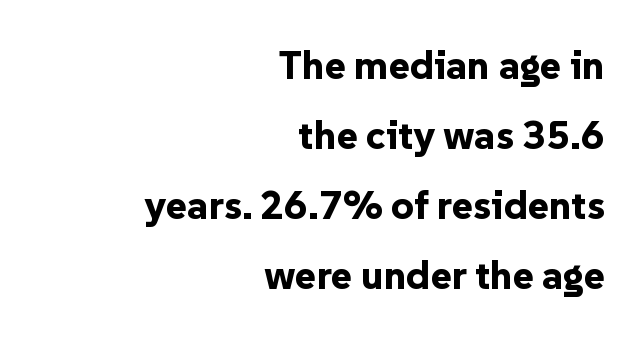
The image shows 40 px bold sans-serif type, upright; set right-aligned, line spacing 1.75x, normal letter spacing, not underlined; low stroke contrast and a medium x-height.
